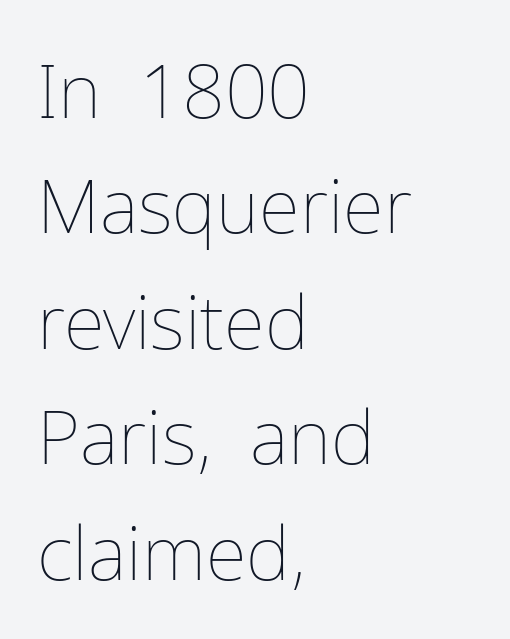
The specimen reads as upright at a glance. Nothing heavy about these letters — not bold at all. Honestly, there is no underline to notice here at all. Line starts are locked; line ends wander.
